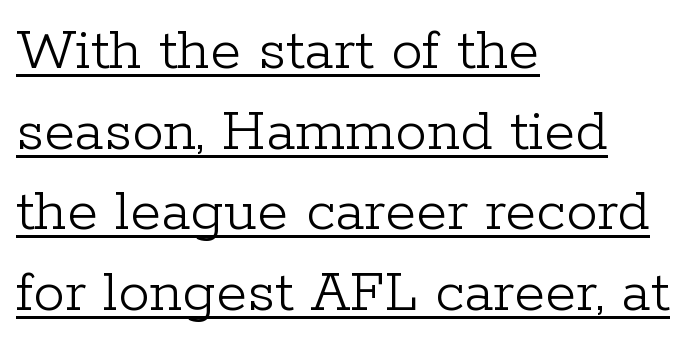
Where is the straight margin? On the left. The characters are drawn with everyday or finer stroke widths. Quick note: not italic, upright. Successive baselines arrive at the customary interval. What decoration does the sample have? An underline.
